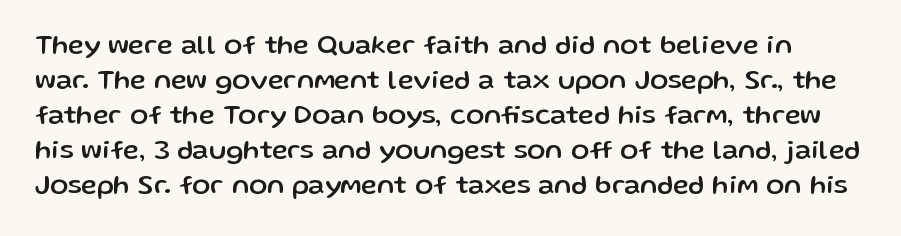
The space directly below the letters is spotless. Normally led — the rows are evenly, conventionally spaced. Is the letter spacing exaggerated? No — it looks like the ordinary default. It's the straight-up-and-down kind of type.
